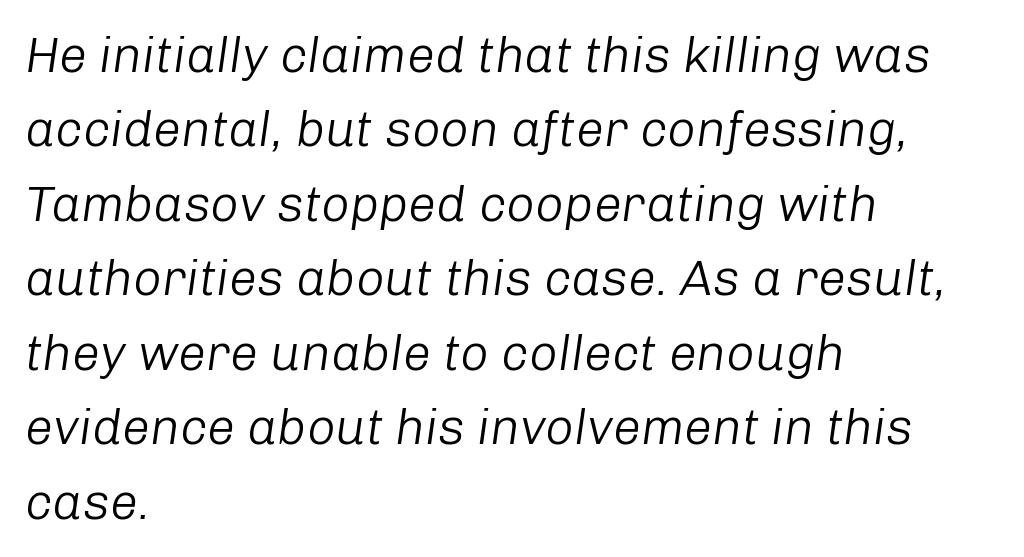
The image shows 50 px light type, italic (leaning right); set left-aligned, normal line spacing (1.49x), normal letter spacing, not underlined; low stroke contrast and a medium x-height.
